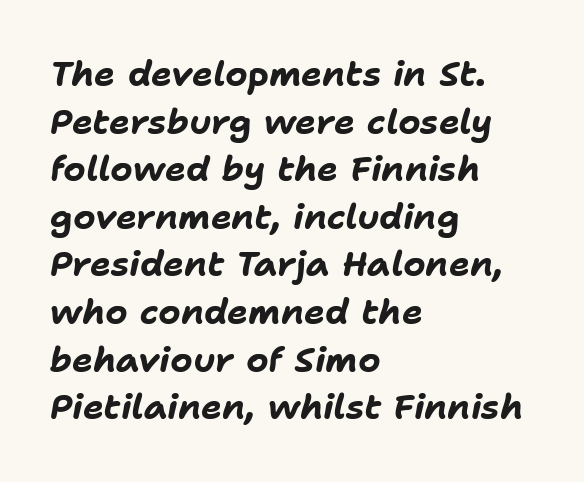
{"italic": "yes", "lean": "right", "slant_degrees": 11, "bold": "yes", "weight": "bold", "width": "normal", "stroke_contrast": "low", "x_height": "medium", "monospaced": "no", "underline": "no", "align": "left", "line_spacing": "normal", "line_spacing_ratio": 1.36, "letter_spacing": "normal", "letter_spacing_em": 0.0, "glyph_px": 35}
